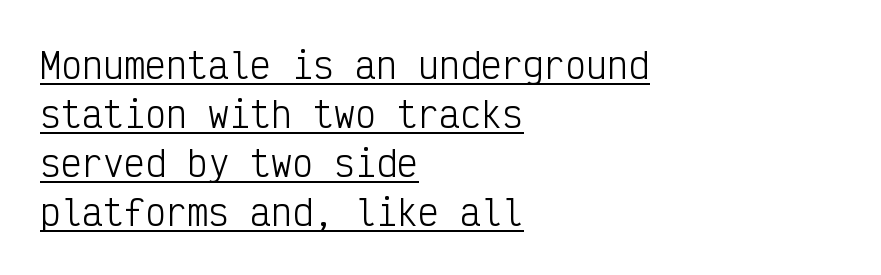
The image shows 35 px light, condensed sans-serif type, upright, monospaced; set left-aligned, normal line spacing (1.4x), normal letter spacing, underlined; low stroke contrast and a medium x-height.
